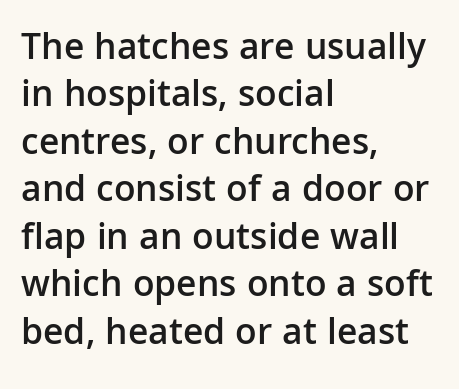
Q: Is the text bold? A: Semi-bold.
Q: Is the text italic (slanted)? A: No, it is upright.
Q: Is the typeface a serif or a sans-serif typeface? A: Sans-serif.
Q: Is the text underlined? A: No.
Q: How is the paragraph aligned? A: Left-aligned.
Q: Is the spacing between letters normal or unusually wide? A: Normal.
Q: Is the spacing between lines tight, normal or loose? A: Normal.
Q: Width (condensed, normal, or wide)? A: Normal.
Q: Stroke contrast? A: Low.
Q: x-height? A: Medium.
Q: Monospaced? A: No.
